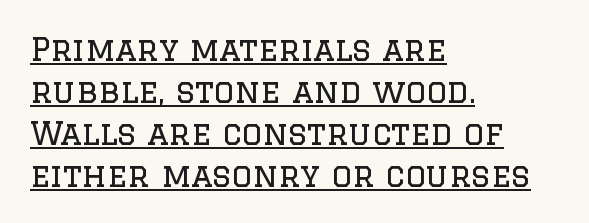
Q: Is the text bold? A: No.
Q: Is the text italic (slanted)? A: No, it is upright.
Q: Is the typeface a serif or a sans-serif typeface? A: Serif.
Q: Is the text underlined? A: Yes.
Q: How is the paragraph aligned? A: Left-aligned.
Q: Is the spacing between letters normal or unusually wide? A: Normal.
Q: Is the spacing between lines tight, normal or loose? A: Normal.
Q: Width (condensed, normal, or wide)? A: Normal.
Q: Stroke contrast? A: Low.
Q: x-height? A: Large.
Q: Monospaced? A: No.
